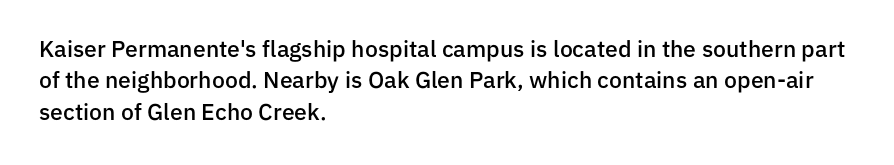
Q: Is the text bold? A: Semi-bold.
Q: Is the text italic (slanted)? A: No, it is upright.
Q: Is the text underlined? A: No.
Q: How is the paragraph aligned? A: Left-aligned.
Q: Is the spacing between letters normal or unusually wide? A: Normal.
Q: Is the spacing between lines tight, normal or loose? A: Normal.
